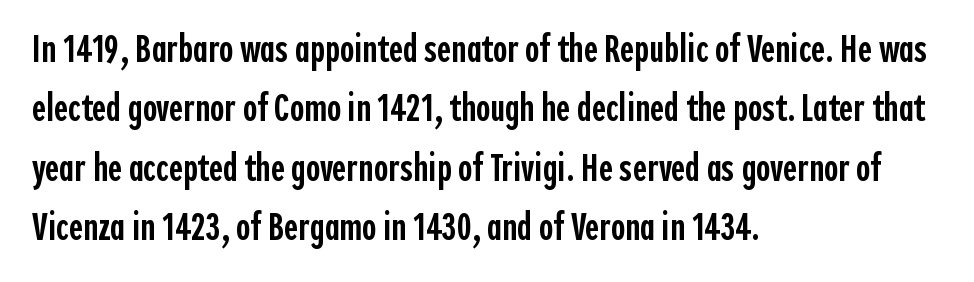
What's the leading like? Ordinary, nothing unusual. Check under the words: just untouched page. The type sits square on the baseline with zero lean. Does the weight exceed regular? Yes, but only to semibold. Compared with a centered layout, this one pins lines to the left instead.
